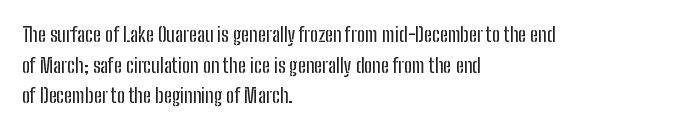
{"italic": "no", "underline": "no", "align": "left", "line_spacing": "normal", "line_spacing_ratio": 1.53, "letter_spacing": "normal", "letter_spacing_em": 0.0, "glyph_px": 20}
